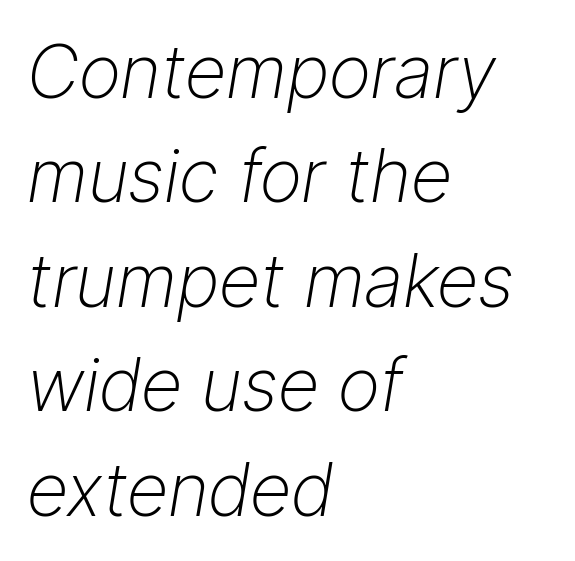
{"italic": "yes", "lean": "right", "slant_degrees": 9, "bold": "no", "weight": "light", "width": "normal", "stroke_contrast": "low", "x_height": "medium", "monospaced": "no", "underline": "no", "align": "left", "line_spacing": "normal", "line_spacing_ratio": 1.43, "letter_spacing": "normal", "letter_spacing_em": 0.0, "glyph_px": 73}
